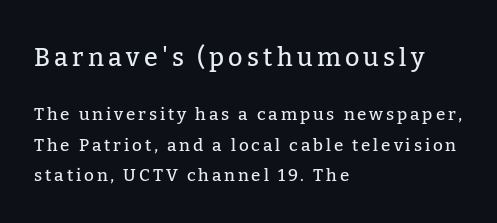
{"italic": "no", "underline": "no", "align": "left", "line_spacing_ratio": 1.78, "larger_block": "first", "size_ratio": 1.47, "glyph_px": 25}
